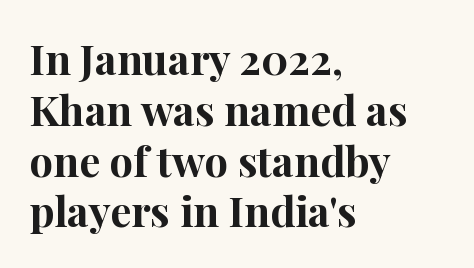
Spacing verdict: proportional, widths tailored to each character. Plain, unruled lines of type. This is serif lettering, the kind often seen in printed books. Italic? Not at all — the glyphs are vertical.
